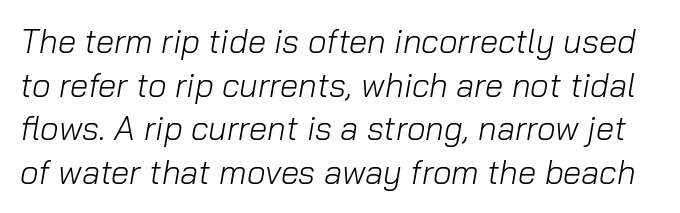
Q: Is the text bold? A: No.
Q: Is the text italic (slanted)? A: Yes, it leans right by about 10 degrees.
Q: Is the text underlined? A: No.
Q: Is the spacing between letters normal or unusually wide? A: Normal.
Q: Is the spacing between lines tight, normal or loose? A: Normal.
Q: Width (condensed, normal, or wide)? A: Normal.
Q: Stroke contrast? A: Low.
Q: x-height? A: Medium.
Q: Monospaced? A: No.
